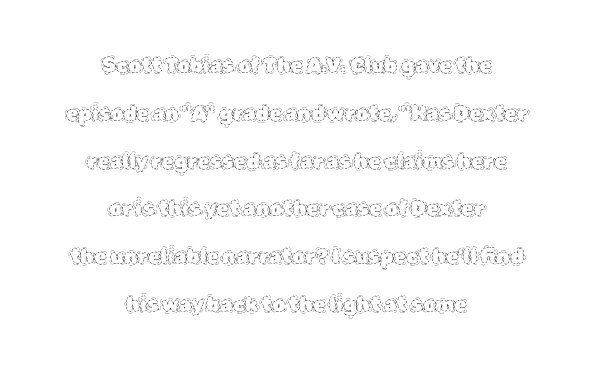
Decoration check: the copy has no underline. Baseline-to-baseline distance is far greater than the letter height. These lines keep a tight, regular rhythm from letter to letter. This sample is center-justified, so both line endings float freely.
